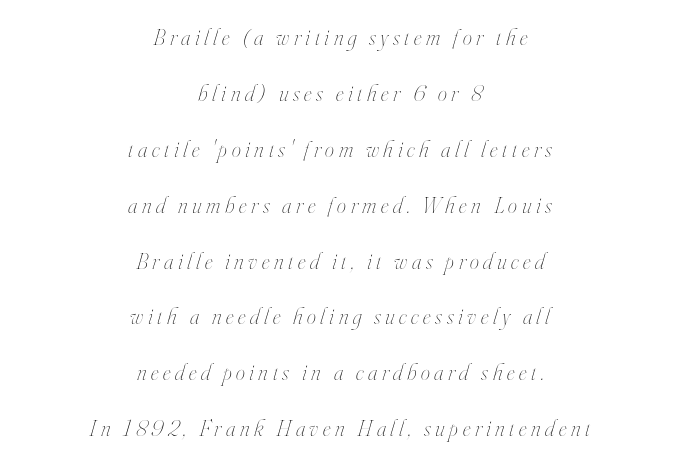
The image shows 23 px text type, italic (leaning right); set centered, loose line spacing (2.43x), unusually wide letter spacing (+0.2 em), not underlined.
